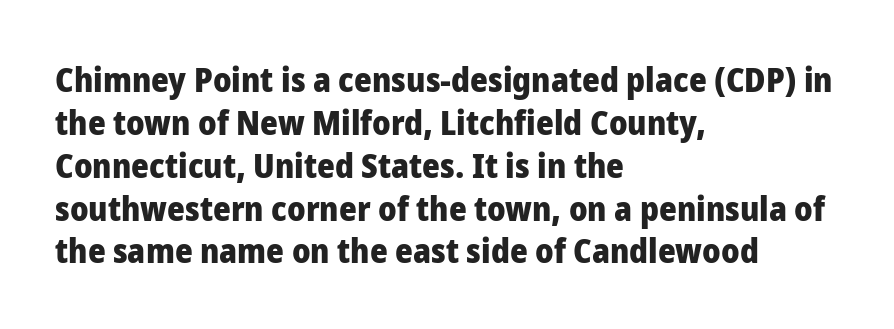
Q: Is the text bold? A: Yes.
Q: Is the text italic (slanted)? A: No, it is upright.
Q: Is the typeface a serif or a sans-serif typeface? A: Sans-serif.
Q: Is the text underlined? A: No.
Q: How is the paragraph aligned? A: Left-aligned.
Q: Is the spacing between letters normal or unusually wide? A: Normal.
Q: Is the spacing between lines tight, normal or loose? A: Normal.
Q: Width (condensed, normal, or wide)? A: Normal.
Q: Stroke contrast? A: Low.
Q: x-height? A: Medium.
Q: Monospaced? A: No.
